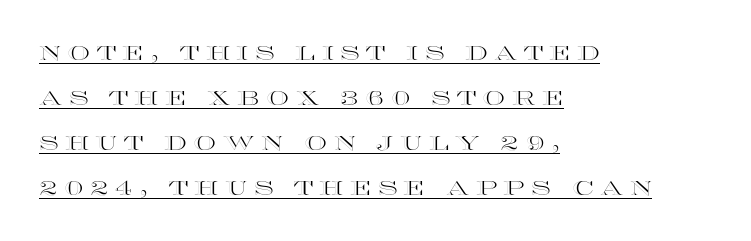
Q: Is the text italic (slanted)? A: No, it is upright.
Q: Is the text underlined? A: Yes.
Q: How is the paragraph aligned? A: Left-aligned.
Q: Is the spacing between letters normal or unusually wide? A: Unusually wide.
Q: Is the spacing between lines tight, normal or loose? A: Loose.
